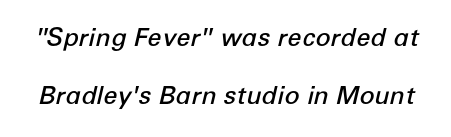
The typography opts for an oblique posture over an upright one. This is moderately heavy type, rendered in semibold. Descenders hang freely into open space. You could call the tracking neutral — neither tight nor loose.
